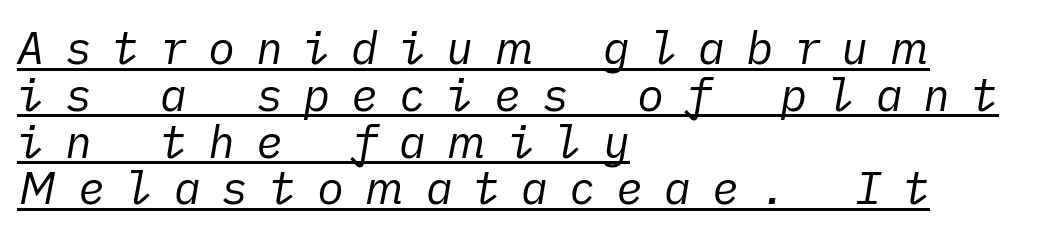
{"italic": "yes", "lean": "right", "slant_degrees": 10, "bold": "no", "weight": "regular", "width": "normal", "stroke_contrast": "low", "x_height": "medium", "underline": "yes", "align": "left", "line_spacing": "tight", "line_spacing_ratio": 1.04, "letter_spacing": "wide", "letter_spacing_em": 0.46, "glyph_px": 45}
